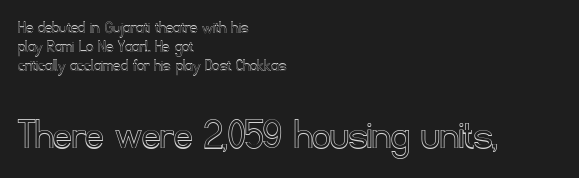
The image shows 45 px text type, upright; set left-aligned, tight line spacing (1.06x), normal letter spacing, not underlined; the second (bottom) block is 2.5x larger; a small x-height.
